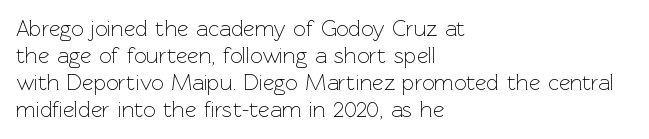
{"italic": "no", "bold": "no", "underline": "no", "align": "left", "line_spacing_ratio": 1.23, "letter_spacing": "normal", "letter_spacing_em": 0.0, "glyph_px": 22}
